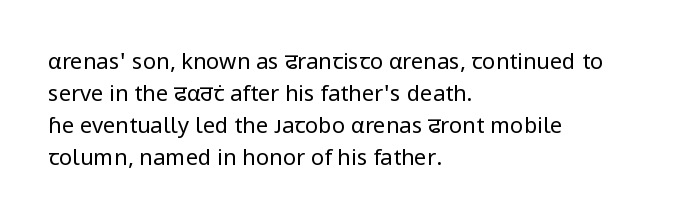
The image shows 22 px text type, upright; set left-aligned, normal line spacing (1.46x), normal letter spacing, not underlined.
